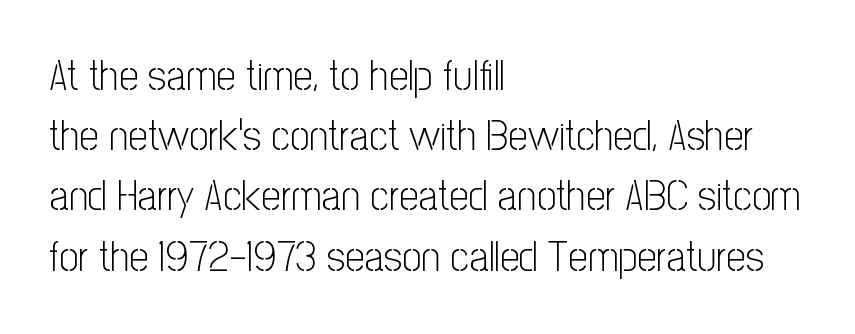
The image shows 43 px light, condensed sans-serif type, upright; set left-aligned, normal line spacing (1.4x), normal letter spacing, not underlined; low stroke contrast and a medium x-height.
